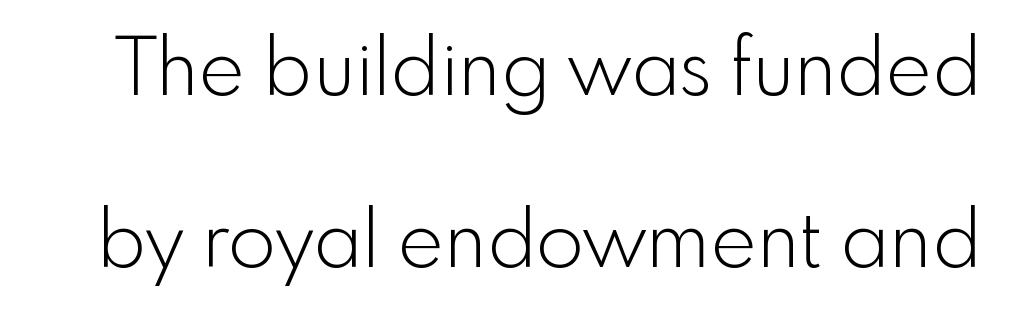
Italic? Not at all — the glyphs are vertical. Quick note: underline off. The letters advance in unequal steps, a hallmark of proportional type. The typesetting does not lean heavy: it is not bold. Loosely led — the rows are spread out.
